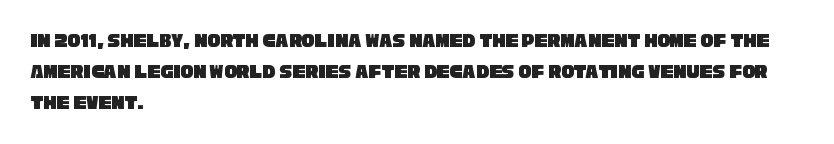
The image shows 21 px text type; set left-aligned, normal line spacing (1.47x), normal letter spacing, not underlined.
